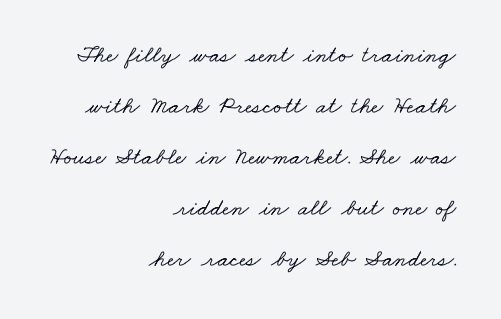
Q: Is the text underlined? A: No.
Q: How is the paragraph aligned? A: Right-aligned.
Q: Is the spacing between letters normal or unusually wide? A: Normal.
Q: Is the spacing between lines tight, normal or loose? A: Loose.
